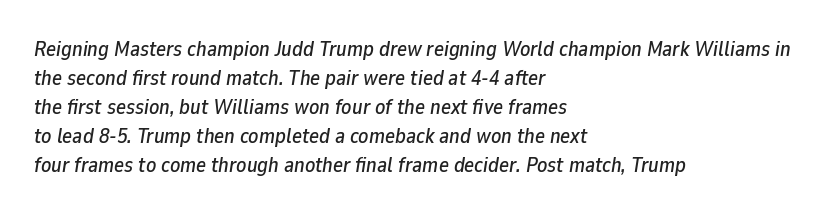
{"italic": "yes", "lean": "right", "slant_degrees": 9, "underline": "no", "align": "left", "line_spacing": "normal", "line_spacing_ratio": 1.38, "letter_spacing": "normal", "letter_spacing_em": 0.0, "glyph_px": 21}
